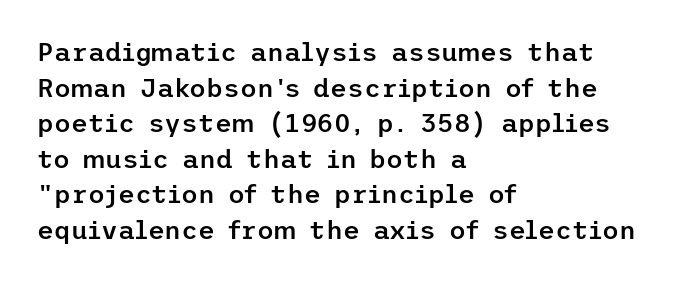
Q: Is the text bold? A: Semi-bold.
Q: Is the text italic (slanted)? A: No, it is upright.
Q: Is the text underlined? A: No.
Q: How is the paragraph aligned? A: Left-aligned.
Q: Is the spacing between letters normal or unusually wide? A: Normal.
Q: Is the spacing between lines tight, normal or loose? A: Normal.
